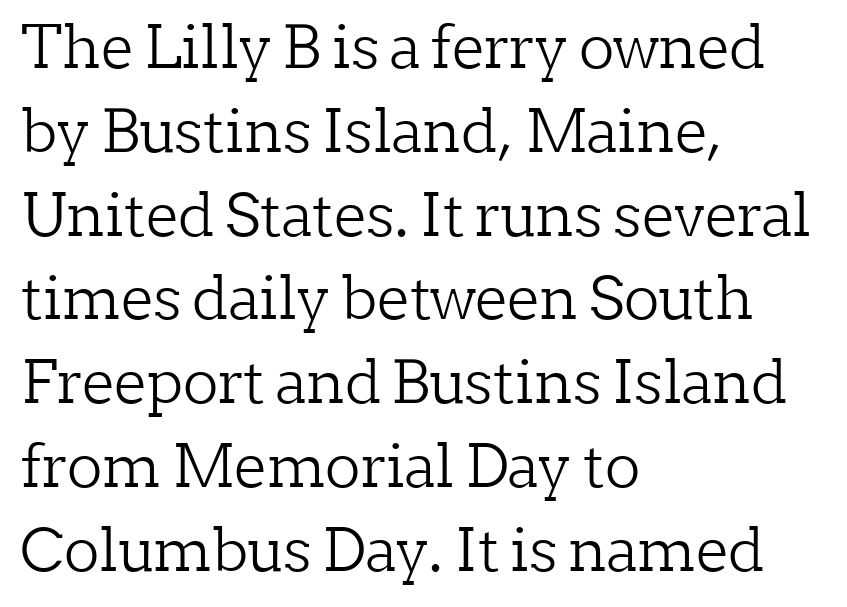
{"serif": "yes", "italic": "no", "bold": "no", "weight": "light", "width": "normal", "stroke_contrast": "low", "x_height": "medium", "monospaced": "no", "underline": "no", "align": "left", "line_spacing": "normal", "line_spacing_ratio": 1.42, "letter_spacing": "normal", "letter_spacing_em": 0.0, "glyph_px": 59}
